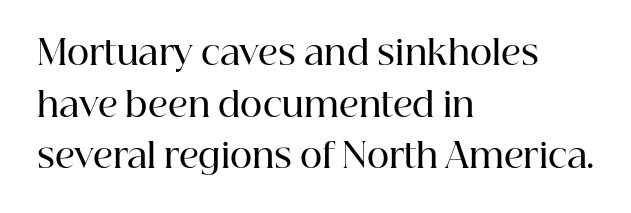
The image shows 34 px semibold serif type, upright; set left-aligned, normal line spacing (1.52x), normal letter spacing, not underlined; high stroke contrast and a medium x-height.
